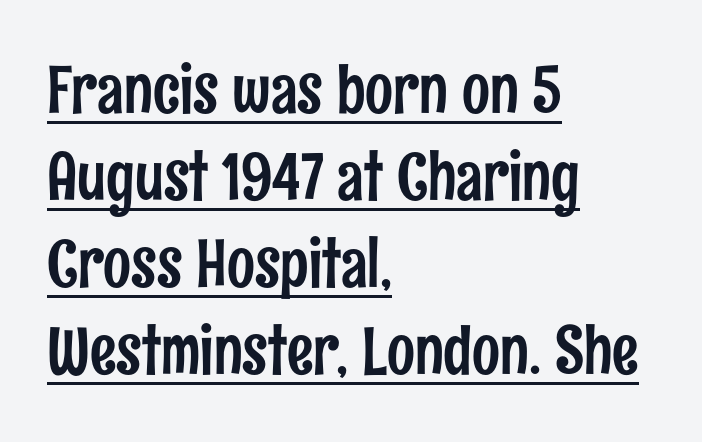
Quick note: not italic, upright. The lines in this sample share a left origin and differ only in where they stop. The face used here is a sans, in the tradition of grotesques and geometrics. Compared with undecorated copy, this sample adds a rule below the words. In terms of leading, this rendering sits right in the middle. Proportional: the letters do not fall into vertical columns.
